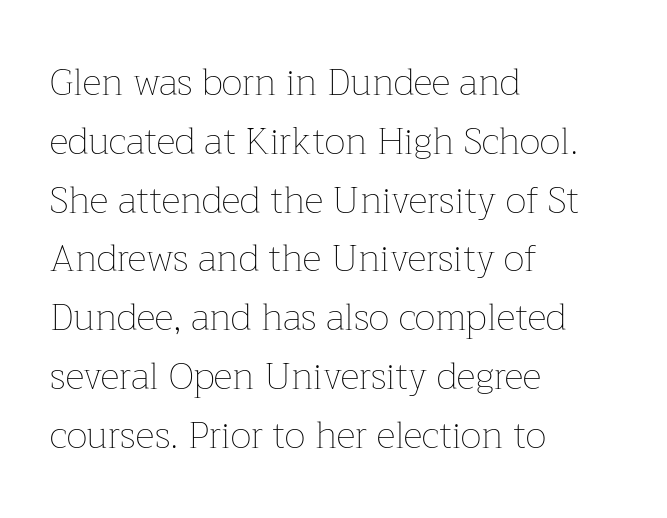
A typesetter would call this proportional, since set widths differ per character. One-word summary of the alignment: left. You can tell it's not italic because the verticals are truly vertical. The leading is moderate, giving the passage an even texture.
